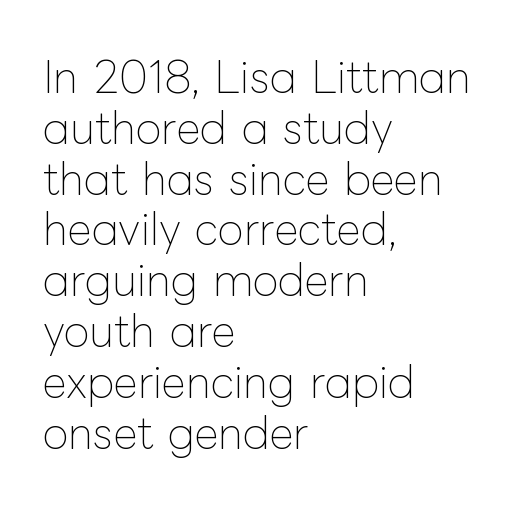
Q: Is the text bold? A: No.
Q: Is the text italic (slanted)? A: No, it is upright.
Q: Is the text underlined? A: No.
Q: How is the paragraph aligned? A: Left-aligned.
Q: Is the spacing between letters normal or unusually wide? A: Normal.
Q: Width (condensed, normal, or wide)? A: Normal.
Q: Stroke contrast? A: Low.
Q: x-height? A: Medium.
Q: Monospaced? A: No.
